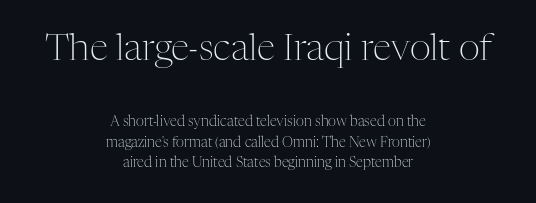
The image shows 37 px light serif type, upright; set centered, normal line spacing (1.47x), normal letter spacing, not underlined; the first (top) block is 2.64x larger; medium stroke contrast and a medium x-height.
